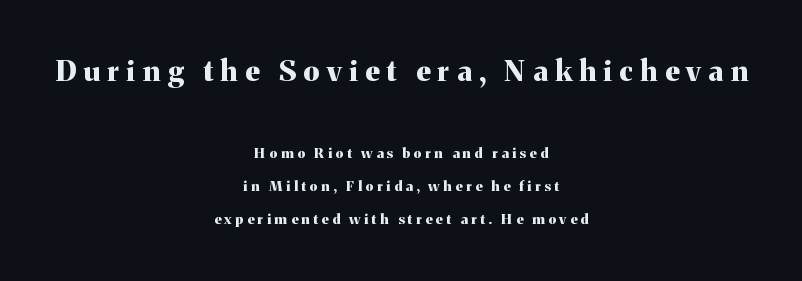
{"serif": "yes", "italic": "no", "bold": "yes", "weight": "bold", "width": "normal", "stroke_contrast": "medium", "x_height": "medium", "monospaced": "no", "underline": "no", "align": "center", "line_spacing": "loose", "line_spacing_ratio": 2.37, "letter_spacing": "wide", "letter_spacing_em": 0.26, "larger_block": "first", "size_ratio": 2.07, "glyph_px": 29}
